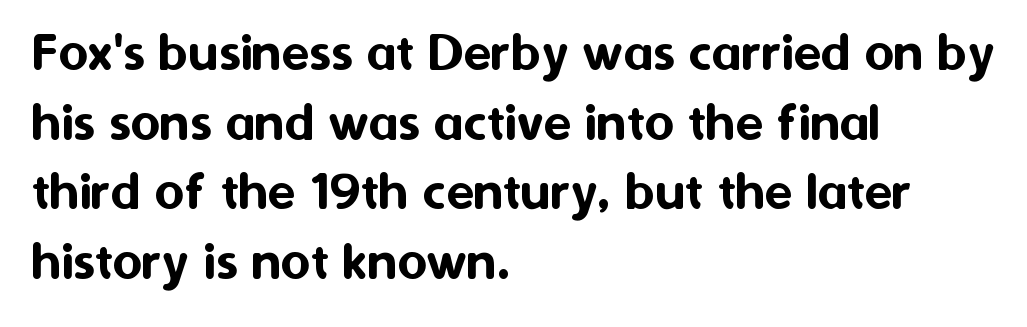
The image shows 57 px sans-serif type, upright; set left-aligned, line spacing 1.22x, normal letter spacing, not underlined; medium stroke contrast and a medium x-height.
